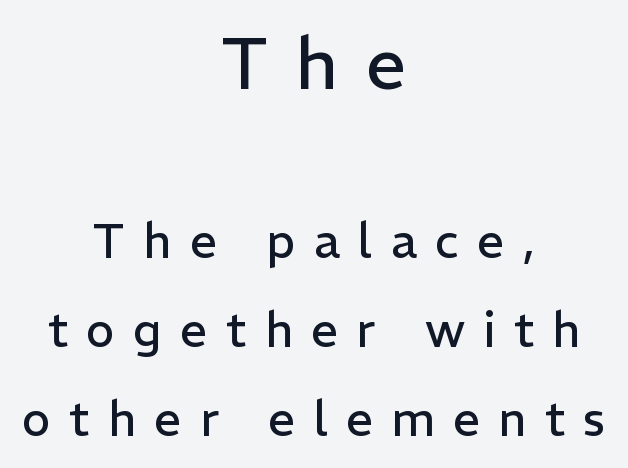
{"serif": "no", "italic": "no", "bold": "no", "weight": "regular", "width": "normal", "stroke_contrast": "low", "x_height": "medium", "monospaced": "no", "underline": "no", "align": "center", "line_spacing_ratio": 1.86, "letter_spacing": "wide", "letter_spacing_em": 0.38, "larger_block": "first", "size_ratio": 1.5, "glyph_px": 72}
